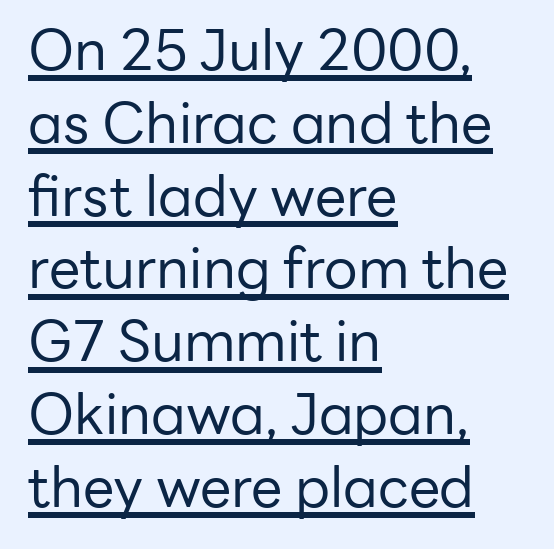
Q: Is the text bold? A: No.
Q: Is the text italic (slanted)? A: No, it is upright.
Q: Is the typeface a serif or a sans-serif typeface? A: Sans-serif.
Q: Is the text underlined? A: Yes.
Q: How is the paragraph aligned? A: Left-aligned.
Q: Is the spacing between letters normal or unusually wide? A: Normal.
Q: Is the spacing between lines tight, normal or loose? A: Normal.
Q: Width (condensed, normal, or wide)? A: Normal.
Q: Stroke contrast? A: Low.
Q: x-height? A: Medium.
Q: Monospaced? A: No.
